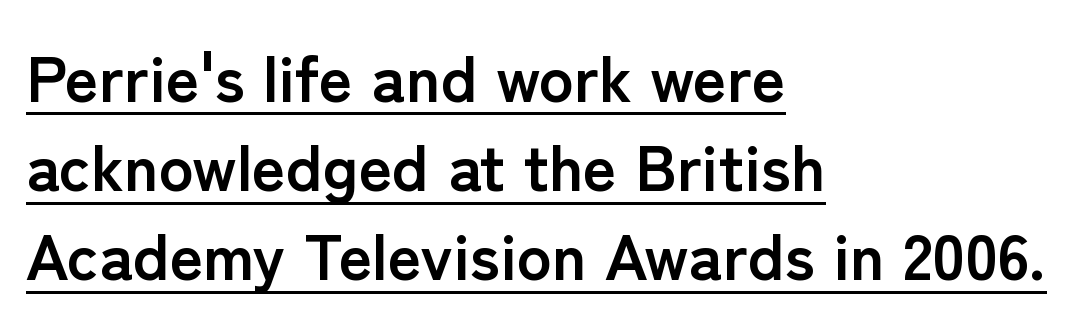
Short note: letters normally spaced. Somebody hit Ctrl+U on this one — the words are underlined. Rendered with straight, roman letterforms. Every row of glyphs begins at an identical x-position on the left. Weight: bold.
